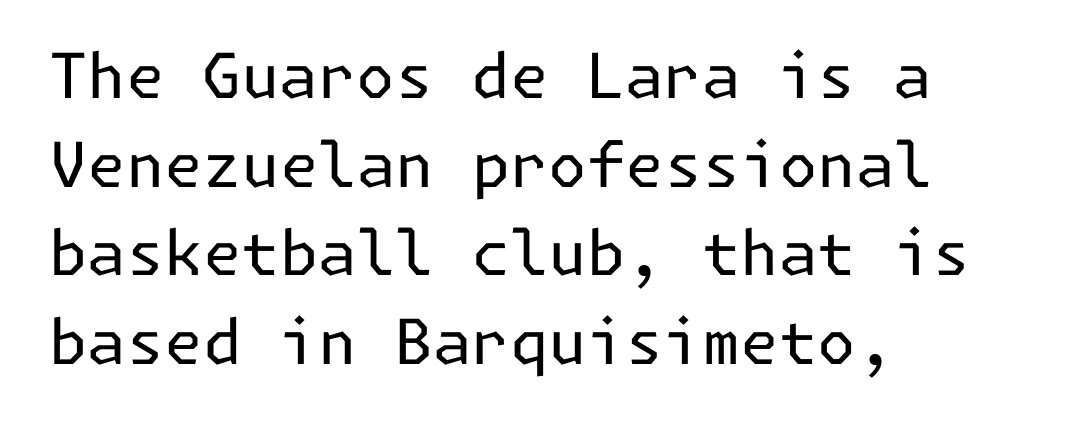
{"serif": "no", "italic": "no", "bold": "no", "weight": "regular", "width": "normal", "stroke_contrast": "low", "x_height": "medium", "underline": "no", "align": "left", "line_spacing": "normal", "line_spacing_ratio": 1.43, "letter_spacing": "normal", "letter_spacing_em": 0.0, "glyph_px": 62}
